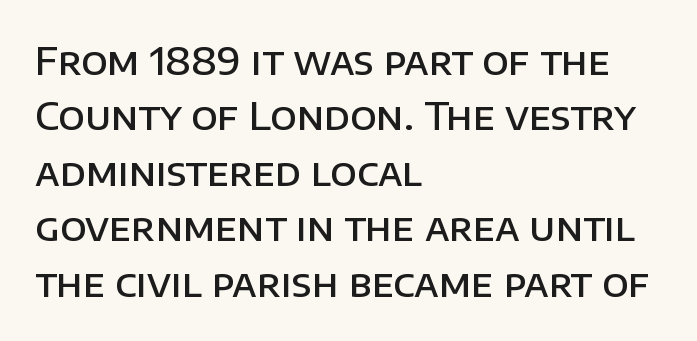
{"serif": "no", "italic": "no", "bold": "semi", "weight": "semibold", "width": "normal", "stroke_contrast": "low", "x_height": "large", "monospaced": "no", "underline": "no", "align": "left", "line_spacing": "normal", "line_spacing_ratio": 1.46, "letter_spacing": "normal", "letter_spacing_em": 0.0, "glyph_px": 38}
